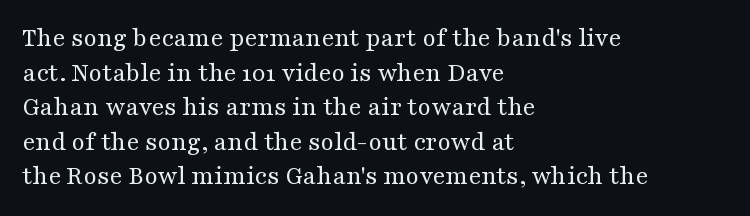
{"italic": "no", "bold": "no", "underline": "no", "align": "left", "line_spacing": "normal", "line_spacing_ratio": 1.28, "letter_spacing": "normal", "letter_spacing_em": 0.0, "glyph_px": 27}
